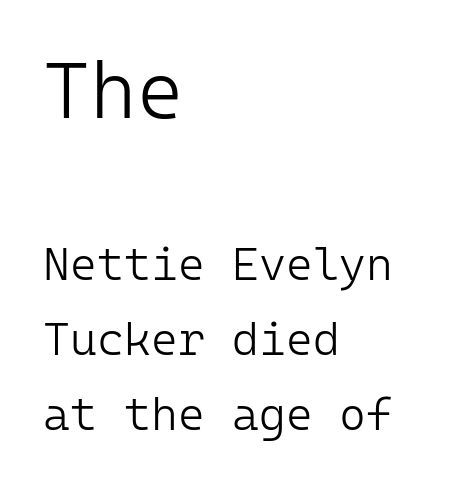
Q: Is the text bold? A: No.
Q: Is the text italic (slanted)? A: No, it is upright.
Q: Is the typeface a serif or a sans-serif typeface? A: Sans-serif.
Q: Is the text underlined? A: No.
Q: How is the paragraph aligned? A: Left-aligned.
Q: Is the spacing between letters normal or unusually wide? A: Normal.
Q: Is the spacing between lines tight, normal or loose? A: Normal.
Q: Which block of text is set in a larger size, the first (top) or the second (bottom)? A: The first (top) one.
Q: Width (condensed, normal, or wide)? A: Normal.
Q: Stroke contrast? A: Low.
Q: x-height? A: Medium.
Q: Monospaced? A: Yes.
